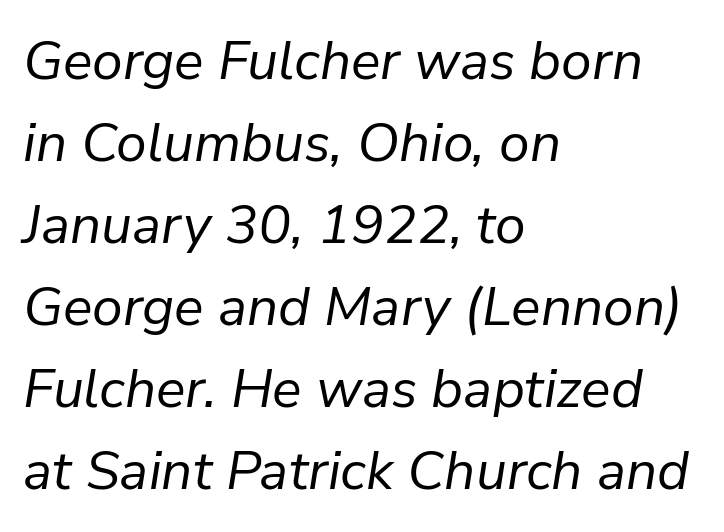
{"italic": "yes", "lean": "right", "slant_degrees": 9, "bold": "no", "weight": "regular", "width": "normal", "stroke_contrast": "low", "x_height": "medium", "monospaced": "no", "underline": "no", "align": "left", "line_spacing": "normal", "line_spacing_ratio": 1.49, "letter_spacing": "normal", "letter_spacing_em": 0.0, "glyph_px": 55}
